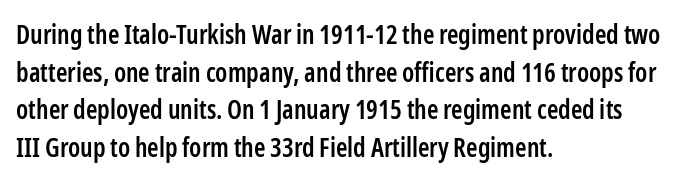
{"italic": "no", "bold": "semi", "underline": "no", "align": "left", "line_spacing": "normal", "line_spacing_ratio": 1.45, "letter_spacing": "normal", "letter_spacing_em": 0.0, "glyph_px": 26}
